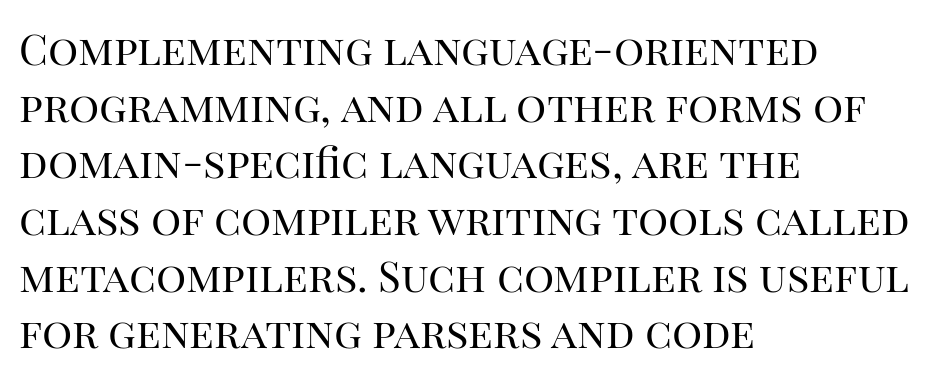
Q: Is the text bold? A: No.
Q: Is the text italic (slanted)? A: No, it is upright.
Q: Is the typeface a serif or a sans-serif typeface? A: Serif.
Q: Is the text underlined? A: No.
Q: How is the paragraph aligned? A: Left-aligned.
Q: Is the spacing between letters normal or unusually wide? A: Normal.
Q: Is the spacing between lines tight, normal or loose? A: Normal.
Q: Width (condensed, normal, or wide)? A: Normal.
Q: Stroke contrast? A: High.
Q: x-height? A: Large.
Q: Monospaced? A: No.
